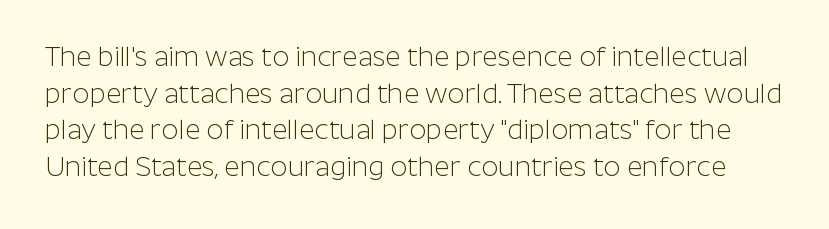
Q: Is the text bold? A: No.
Q: Is the text italic (slanted)? A: No, it is upright.
Q: Is the text underlined? A: No.
Q: Is the spacing between letters normal or unusually wide? A: Normal.
Q: Is the spacing between lines tight, normal or loose? A: Normal.
